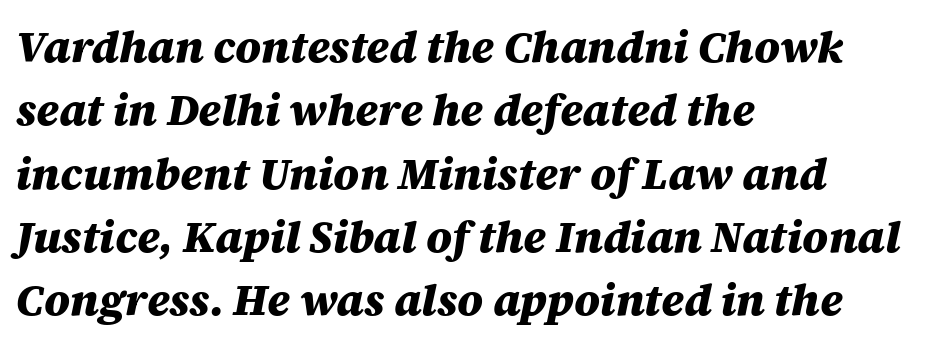
The image shows 44 px heavy type, italic (leaning right); set left-aligned, normal line spacing (1.44x), normal letter spacing, not underlined; medium stroke contrast and a large x-height.
